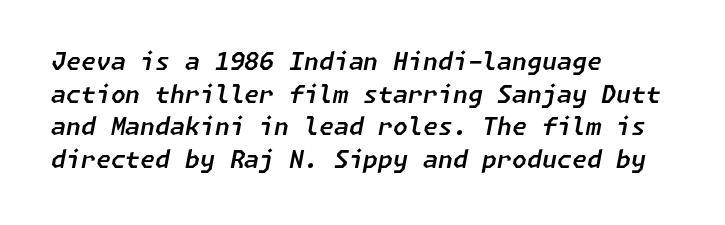
The image shows 24 px text type, italic (leaning right); set left-aligned, normal line spacing (1.36x), normal letter spacing, not underlined.
